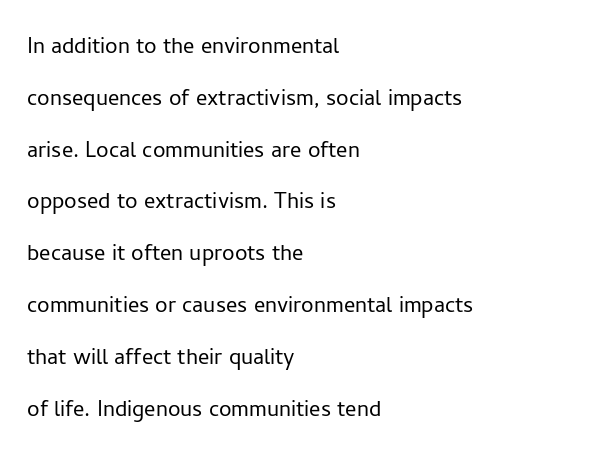
Does extra space separate the letters? No, they use regular spacing. This rendering uses left alignment, leaving the right contour irregular. I'd call this a sans setting — the letters go barefoot. The typography opts for an upright posture over an oblique one.
